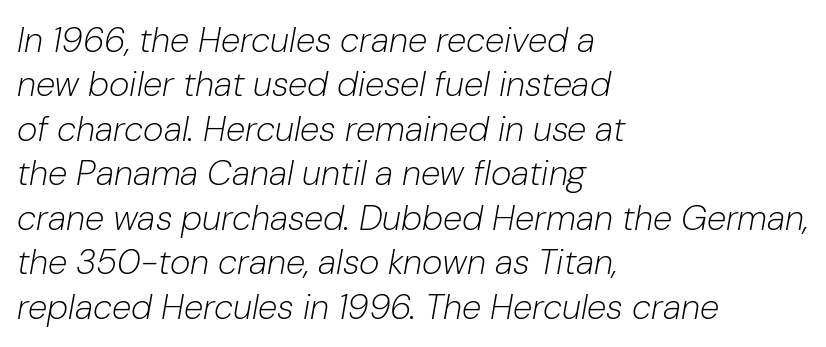
The image shows 35 px light type, italic (leaning right); set left-aligned, normal line spacing (1.27x), normal letter spacing, not underlined; low stroke contrast and a medium x-height.
